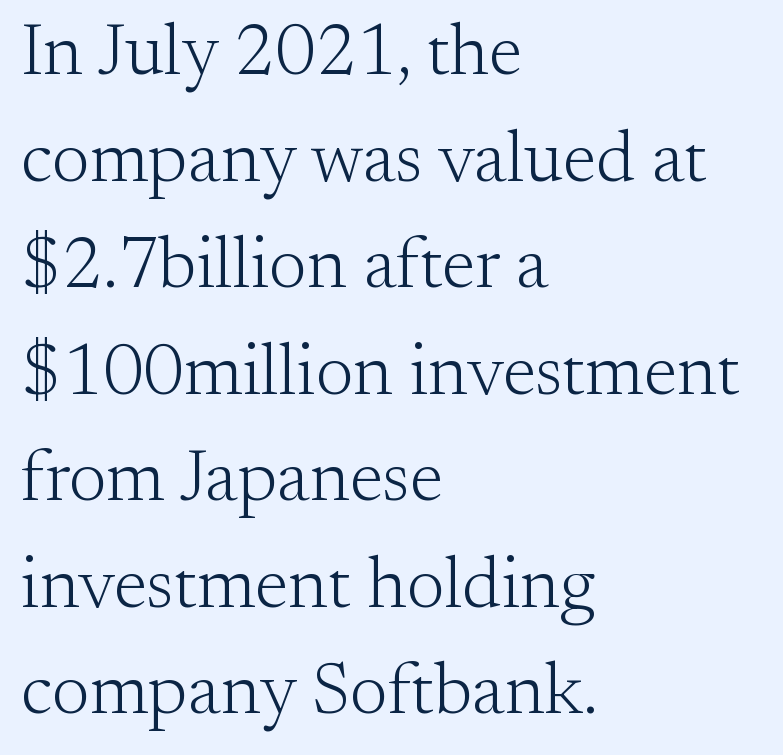
The image shows 72 px light serif type, upright; set left-aligned, normal line spacing (1.48x), normal letter spacing, not underlined; medium stroke contrast and a small x-height.
